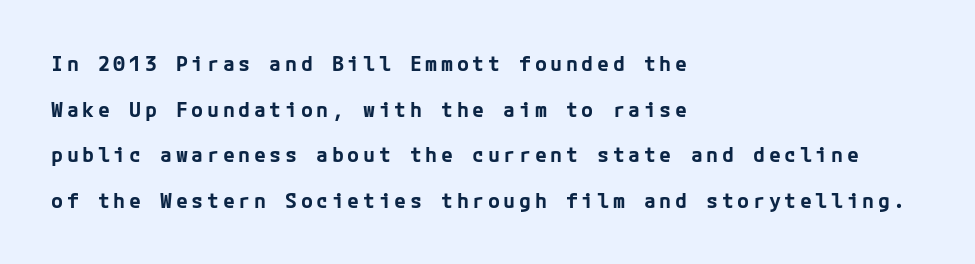
The image shows 20 px bold type, upright; set left-aligned, loose line spacing (2.28x), not underlined.
